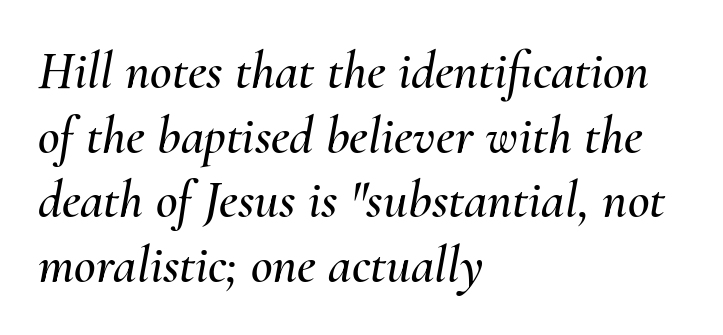
{"italic": "yes", "lean": "right", "slant_degrees": 10, "width": "normal", "stroke_contrast": "medium", "x_height": "small", "monospaced": "no", "underline": "no", "align": "left", "line_spacing_ratio": 1.22, "letter_spacing": "normal", "letter_spacing_em": 0.0, "glyph_px": 53}
